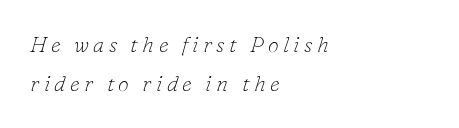
The image shows 22 px text type, italic (leaning right); set left-aligned, line spacing 1.78x, unusually wide letter spacing (+0.2 em), not underlined.
